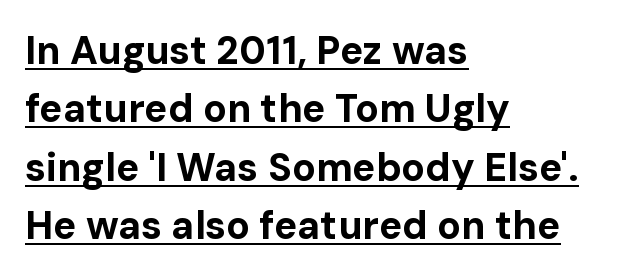
The image shows 39 px bold sans-serif type, upright; set left-aligned, normal line spacing (1.5x), normal letter spacing, underlined; low stroke contrast and a medium x-height.
